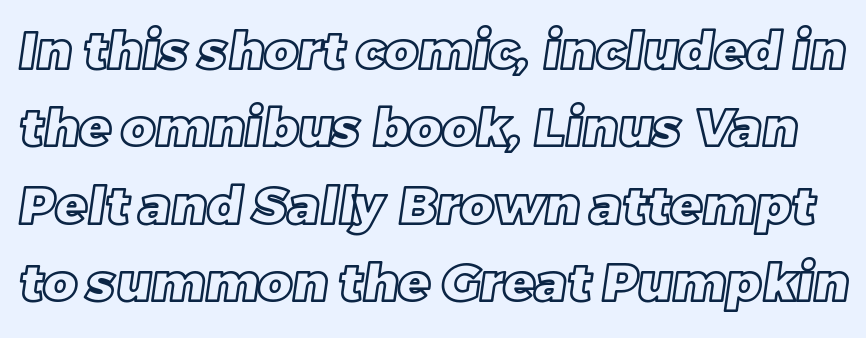
{"width": "normal", "x_height": "large", "monospaced": "no", "underline": "no", "line_spacing": "normal", "line_spacing_ratio": 1.49, "letter_spacing": "normal", "letter_spacing_em": 0.0, "glyph_px": 52}
